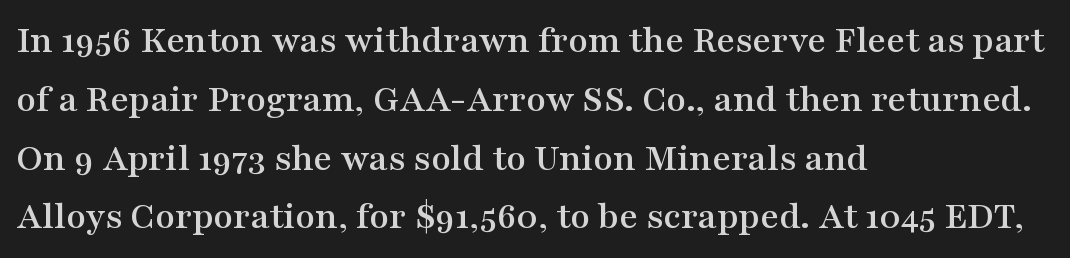
Is this a fixed-width face? No — the glyphs have proportional, varying widths. Each word holds together tightly as a unit, with standard inter-letter gaps. These lines are set flush left with a ragged right edge. A typesetter would mark this as roman, not italic. Are there feet on the stems? There are — it's a serif. Decoration check: the copy has no underline.
